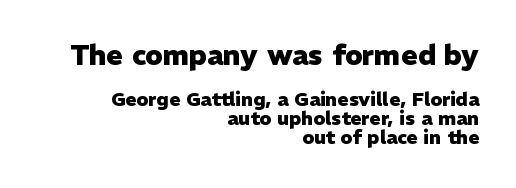
The image shows 28 px heavy sans-serif type, upright; set right-aligned, tight line spacing (1.0x), normal letter spacing, not underlined; the first (top) block is 1.47x larger; low stroke contrast and a medium x-height.
